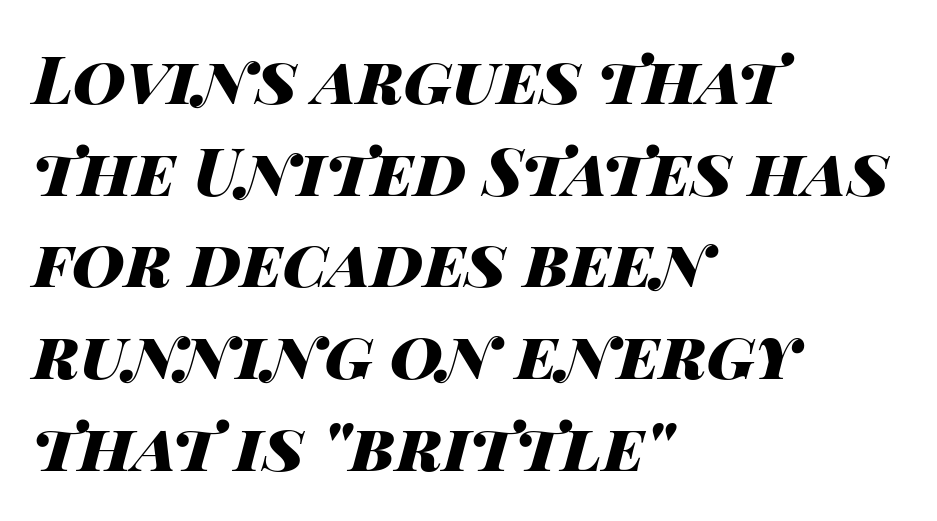
Looks like regular typesetting: each glyph gets only the width it needs. Compared with typical paragraphs, the rows here are spaced about the same. There's an unmistakable incline to the writing here. Caption: multi-line text, flush left, ragged right.
